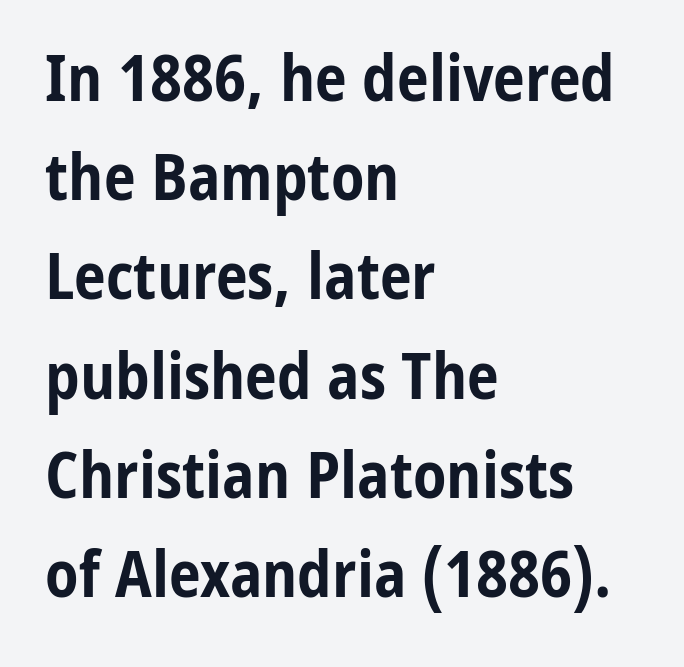
The image shows 64 px bold, condensed sans-serif type, upright; set left-aligned, normal line spacing (1.55x), normal letter spacing, not underlined; low stroke contrast and a medium x-height.
